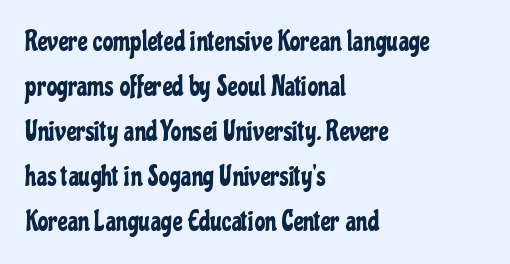
The image shows 27 px text type, upright; set left-aligned, normal line spacing (1.67x), normal letter spacing, not underlined.
